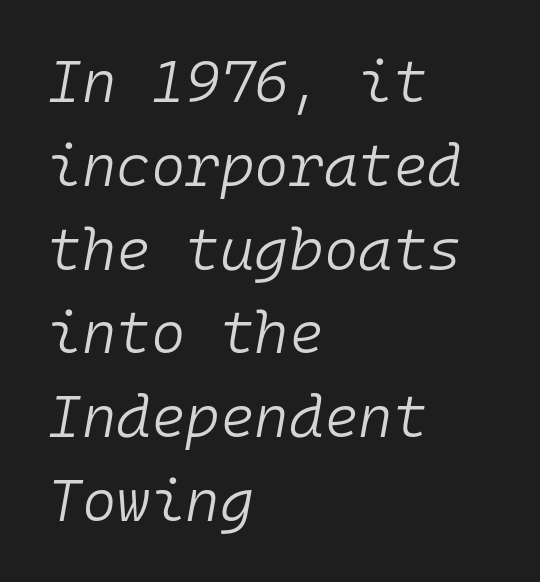
The image shows 59 px light type, italic (leaning right), monospaced; set left-aligned, normal line spacing (1.42x), normal letter spacing, not underlined; low stroke contrast and a medium x-height.
